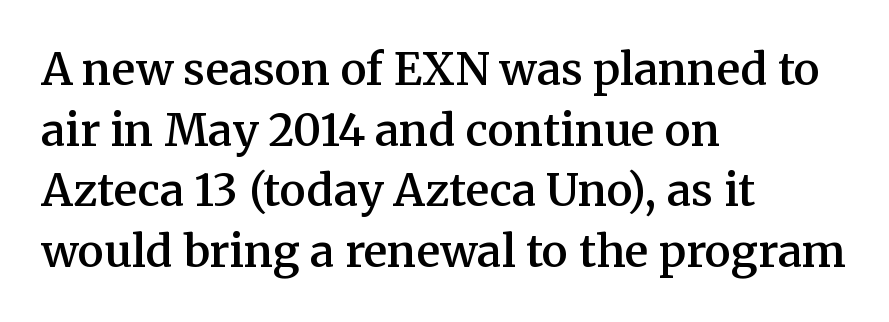
The image shows 44 px semibold serif type, upright; set left-aligned, normal line spacing (1.38x), normal letter spacing, not underlined; medium stroke contrast and a medium x-height.
